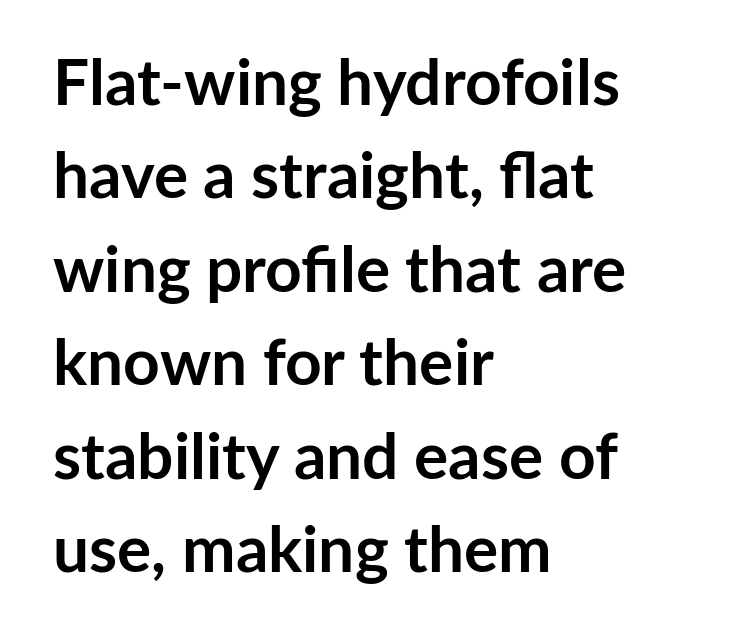
Q: Is the text bold? A: Yes.
Q: Is the text italic (slanted)? A: No, it is upright.
Q: Is the typeface a serif or a sans-serif typeface? A: Sans-serif.
Q: Is the text underlined? A: No.
Q: How is the paragraph aligned? A: Left-aligned.
Q: Is the spacing between letters normal or unusually wide? A: Normal.
Q: Is the spacing between lines tight, normal or loose? A: Normal.
Q: Width (condensed, normal, or wide)? A: Normal.
Q: Stroke contrast? A: Low.
Q: x-height? A: Medium.
Q: Monospaced? A: No.
